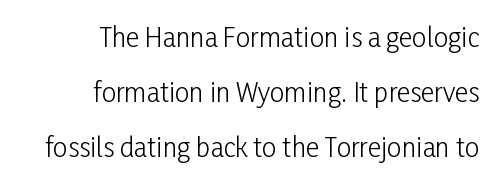
{"italic": "no", "bold": "no", "underline": "no", "align": "right", "line_spacing": "loose", "line_spacing_ratio": 2.12, "letter_spacing": "normal", "letter_spacing_em": 0.0, "glyph_px": 26}
